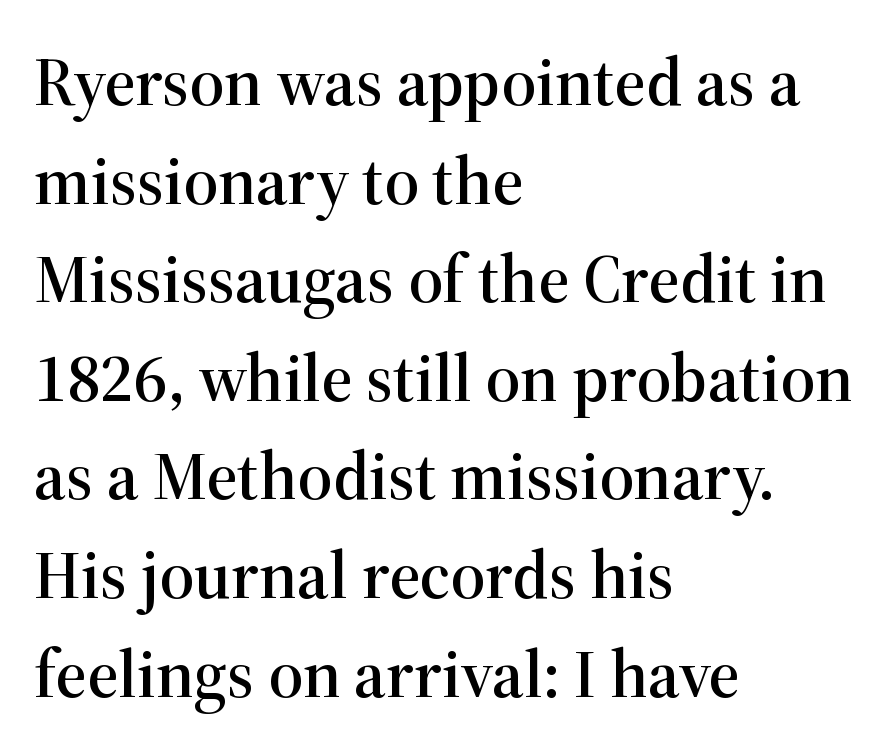
Interline gaps are of average width in this sample. The line texture is even and compact thanks to regular tracking. One-word summary of the alignment: left. The gap between lines stays unmarked.
